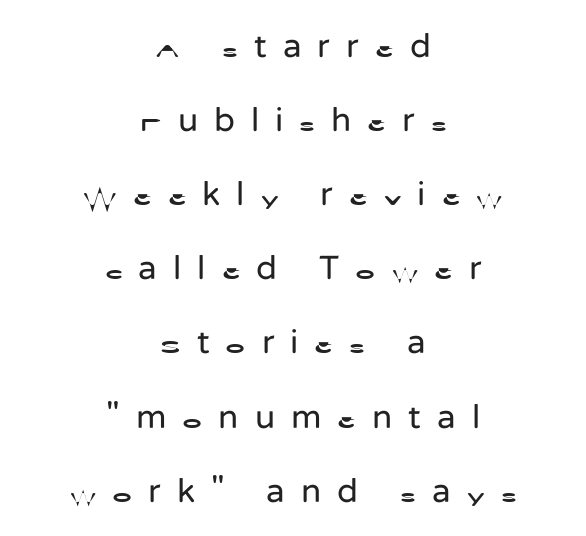
Q: Is the text bold? A: No.
Q: Is the text italic (slanted)? A: No, it is upright.
Q: Is the typeface a serif or a sans-serif typeface? A: Sans-serif.
Q: Is the text underlined? A: No.
Q: How is the paragraph aligned? A: Centered.
Q: Is the spacing between letters normal or unusually wide? A: Unusually wide.
Q: Is the spacing between lines tight, normal or loose? A: Loose.
Q: Width (condensed, normal, or wide)? A: Normal.
Q: Stroke contrast? A: Low.
Q: x-height? A: Medium.
Q: Monospaced? A: No.
